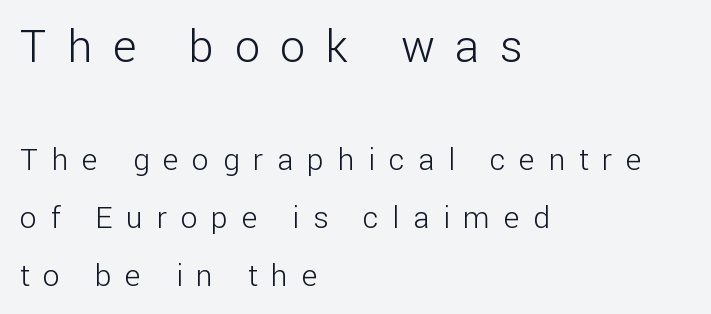
{"serif": "no", "italic": "no", "bold": "no", "weight": "light", "width": "normal", "stroke_contrast": "low", "x_height": "medium", "monospaced": "no", "underline": "no", "align": "left", "line_spacing": "loose", "line_spacing_ratio": 1.92, "letter_spacing": "wide", "letter_spacing_em": 0.46, "larger_block": "first", "size_ratio": 1.5, "glyph_px": 45}
